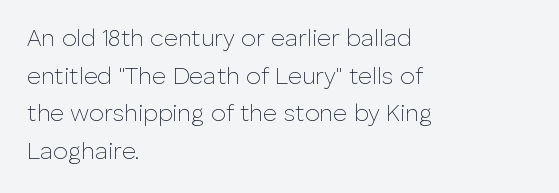
The setting favours the left margin, as ordinary paragraphs usually do. The face looks like a standard text weight, possibly lighter. Each row of text sits above clean, open space. Posture: straight, roman, zero tilt.
